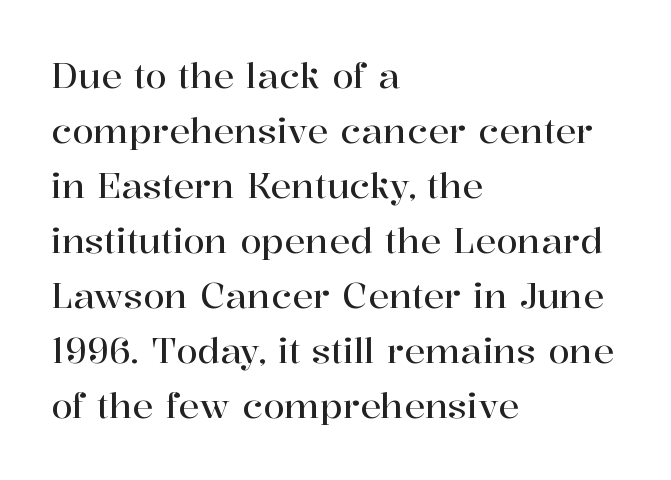
In terms of letterspacing, this is plain default setting. The passage shown is typed in a proportional face where columns would drift. Every stem runs plumb, perpendicular to the baseline. Interline gaps are of average width in this sample. Every row of glyphs begins at an identical x-position on the left. The words here are not underlined.
